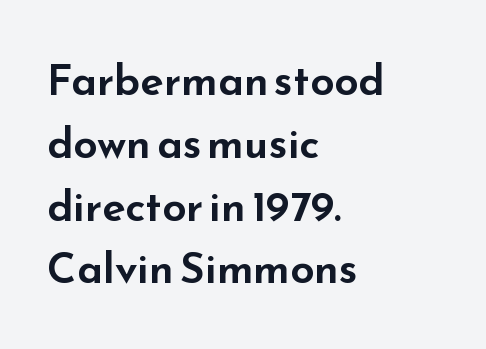
Tracking here is standard; glyphs follow each other at the usual distance. The letters stand upright; this is a roman face. Lines of text with bare space underneath. These lines are set flush left with a ragged right edge.
